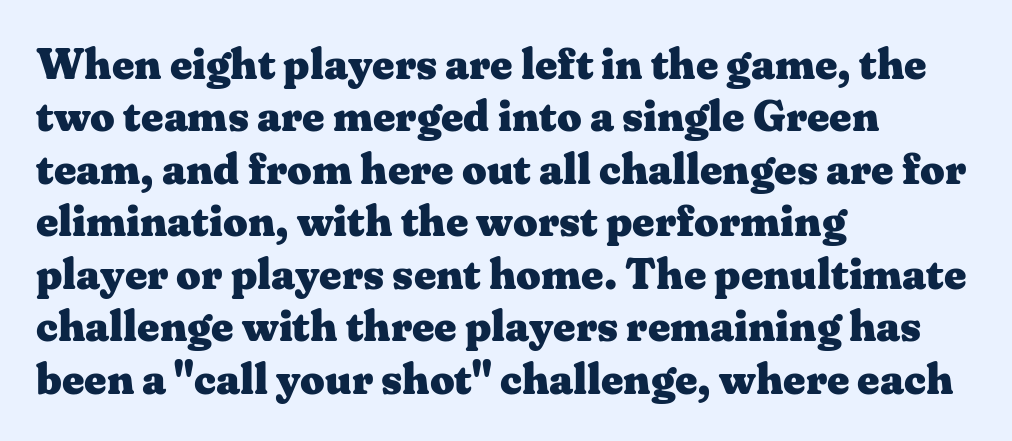
Left-aligned paragraph, ragged on the right. Glance below the letters and you will spot only blank space. Little horizontal feet cap the strokes, marking this as serif type. Set as a true bold cut, around the 700 mark. Every stem runs plumb, perpendicular to the baseline.
